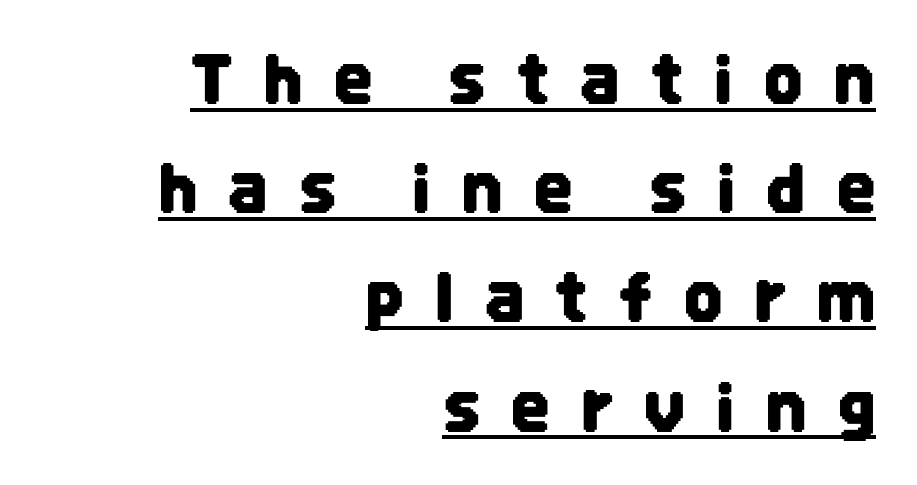
The image shows 67 px condensed sans-serif type, upright; set right-aligned, normal line spacing (1.63x), unusually wide letter spacing (+0.47 em), underlined; low stroke contrast and a large x-height.
